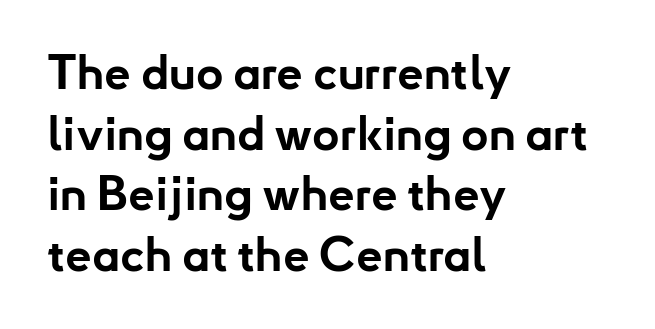
Q: Is the text bold? A: Yes.
Q: Is the text italic (slanted)? A: No, it is upright.
Q: Is the typeface a serif or a sans-serif typeface? A: Sans-serif.
Q: Is the text underlined? A: No.
Q: How is the paragraph aligned? A: Left-aligned.
Q: Is the spacing between letters normal or unusually wide? A: Normal.
Q: Is the spacing between lines tight, normal or loose? A: Normal.
Q: Width (condensed, normal, or wide)? A: Normal.
Q: Stroke contrast? A: Low.
Q: x-height? A: Small.
Q: Monospaced? A: No.
